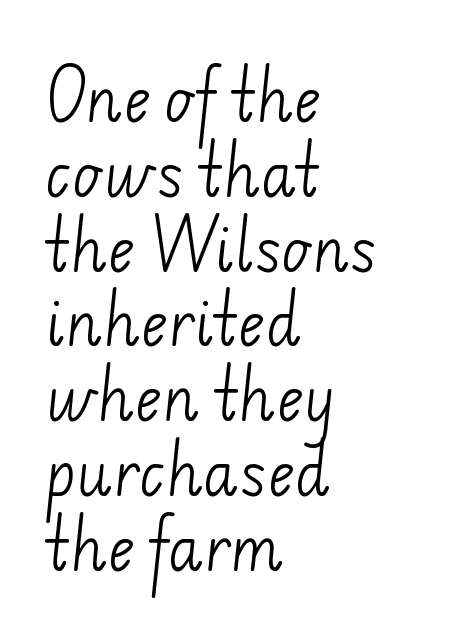
Do the characters align in a grid? No, the font is proportional. Left-aligned paragraph, ragged on the right. This is sans-serif lettering, the kind often seen on screens and signage. Just letters on the line, the space beneath them empty. Tracking value appears to be zero — textbook default spacing. The lines sit at an ordinary, default distance from one another.
